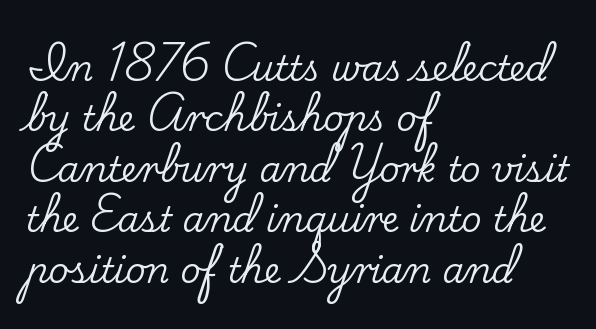
{"serif": "yes", "width": "normal", "stroke_contrast": "low", "x_height": "small", "monospaced": "no", "underline": "no", "align": "left", "line_spacing": "normal", "line_spacing_ratio": 1.44, "letter_spacing": "normal", "letter_spacing_em": 0.0, "glyph_px": 35}
